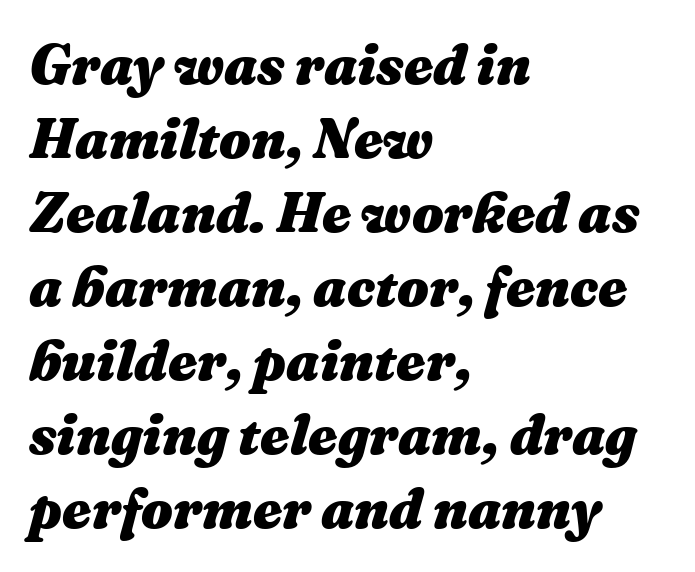
The image shows 56 px heavy type, italic (leaning right); set left-aligned, normal line spacing (1.32x), normal letter spacing, not underlined; medium stroke contrast and a medium x-height.
